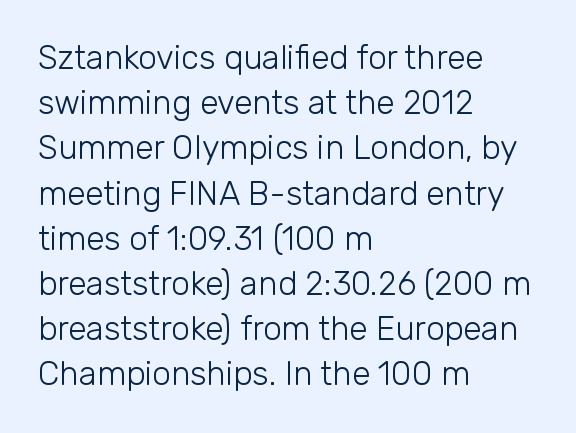
Underlining? Definitely not there. The lines sit at an ordinary, default distance from one another. Nope, not italic — everything's standing straight. The letters sit at their default tracking, neither squeezed nor spread.
